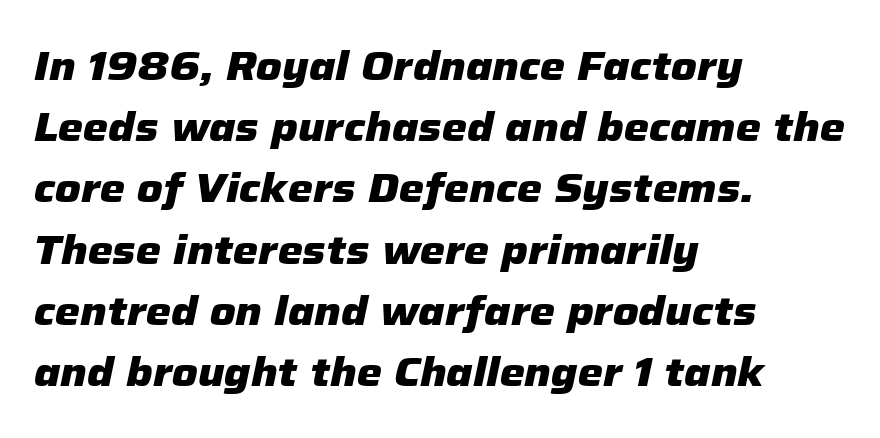
Q: Is the text bold? A: Yes.
Q: Is the text italic (slanted)? A: Yes, it leans right by about 12 degrees.
Q: Is the text underlined? A: No.
Q: How is the paragraph aligned? A: Left-aligned.
Q: Is the spacing between letters normal or unusually wide? A: Normal.
Q: Is the spacing between lines tight, normal or loose? A: Normal.
Q: Width (condensed, normal, or wide)? A: Normal.
Q: Stroke contrast? A: Low.
Q: x-height? A: Medium.
Q: Monospaced? A: No.
